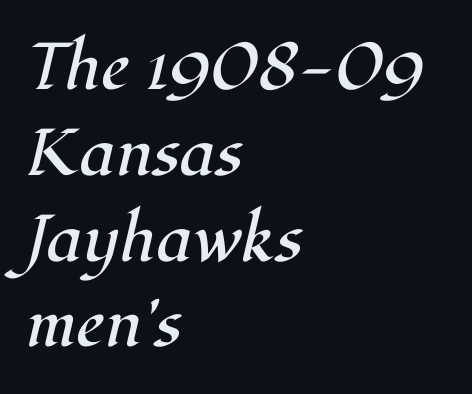
No letter is thick-stroked: the sample isn't bold. Honestly, the letter spacing is just normal — you wouldn't notice it. I'd call this a serif setting — the letters wear small feet. Rendered with sloped, italic letterforms.
